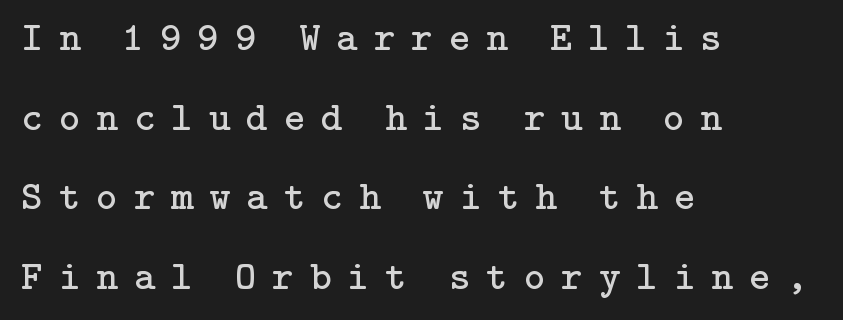
{"serif": "yes", "italic": "no", "bold": "no", "weight": "regular", "width": "normal", "stroke_contrast": "low", "x_height": "medium", "underline": "no", "align": "left", "line_spacing": "loose", "line_spacing_ratio": 1.94, "letter_spacing": "wide", "letter_spacing_em": 0.39, "glyph_px": 41}
